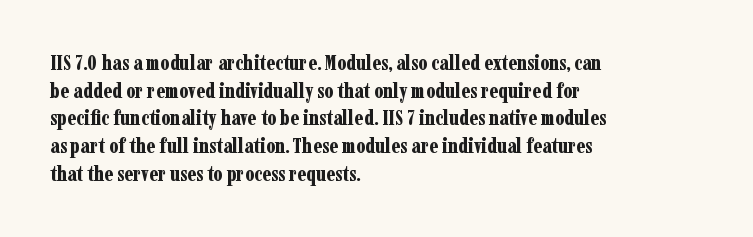
The image shows 21 px bold type, upright; set left-aligned, normal line spacing (1.32x), normal letter spacing, not underlined.
